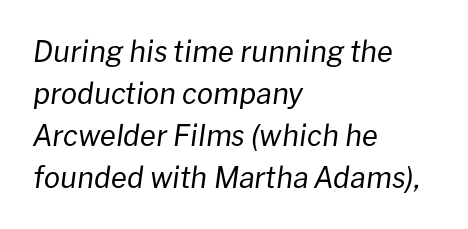
The lines are quadded left. The horizontal fit of the characters is conventional and even. Stems and bowls with no extra thickness — not bold. Whoever set this chose a conventional vertical rhythm. The space directly below the letters is spotless.
